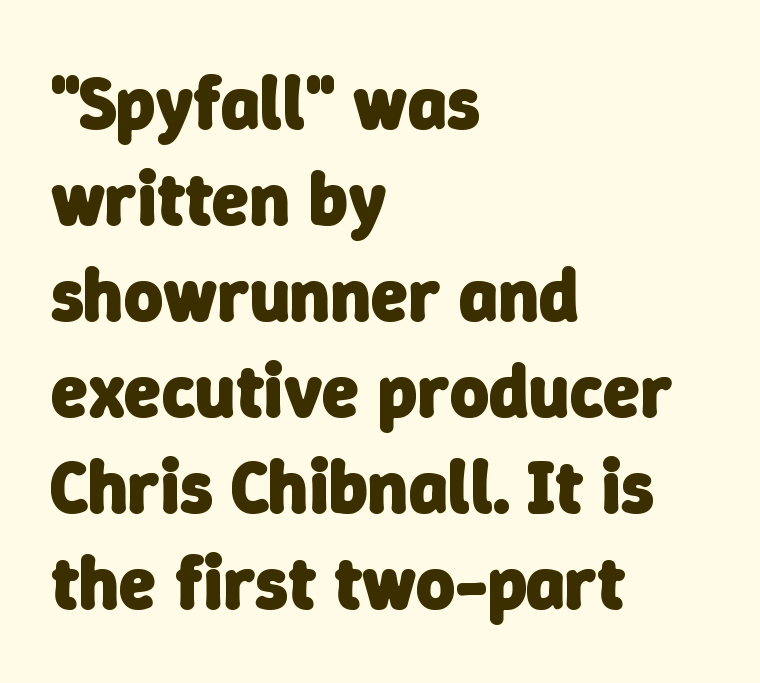
The image shows 75 px heavy sans-serif type; set left-aligned, normal line spacing (1.28x), normal letter spacing, not underlined; low stroke contrast and a medium x-height.
